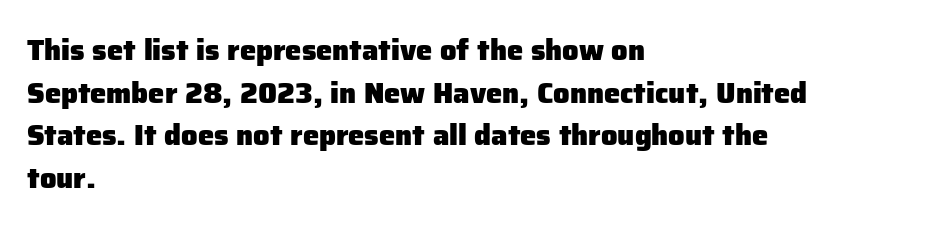
Q: Is the text bold? A: Yes.
Q: Is the text italic (slanted)? A: No, it is upright.
Q: Is the typeface a serif or a sans-serif typeface? A: Sans-serif.
Q: Is the text underlined? A: No.
Q: How is the paragraph aligned? A: Left-aligned.
Q: Is the spacing between letters normal or unusually wide? A: Normal.
Q: Is the spacing between lines tight, normal or loose? A: Normal.
Q: Width (condensed, normal, or wide)? A: Normal.
Q: Stroke contrast? A: Low.
Q: x-height? A: Medium.
Q: Monospaced? A: No.
